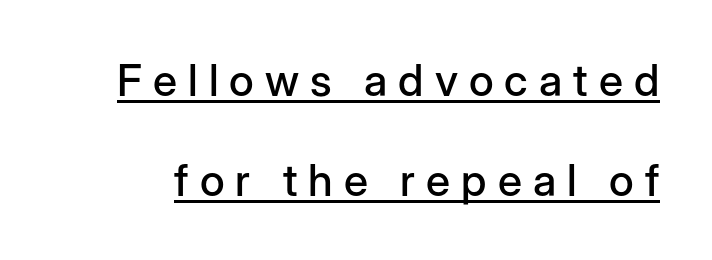
{"serif": "no", "italic": "no", "width": "normal", "stroke_contrast": "low", "x_height": "medium", "monospaced": "no", "underline": "yes", "line_spacing": "loose", "line_spacing_ratio": 2.27, "letter_spacing": "wide", "letter_spacing_em": 0.25, "glyph_px": 44}
